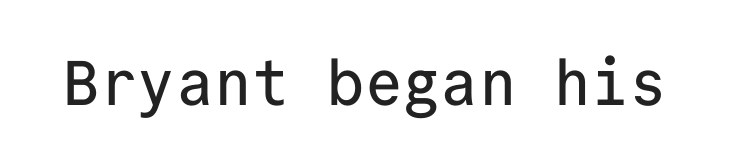
{"serif": "no", "italic": "no", "width": "normal", "stroke_contrast": "low", "x_height": "medium", "monospaced": "yes", "underline": "no", "letter_spacing": "normal", "letter_spacing_em": 0.0, "glyph_px": 63}
